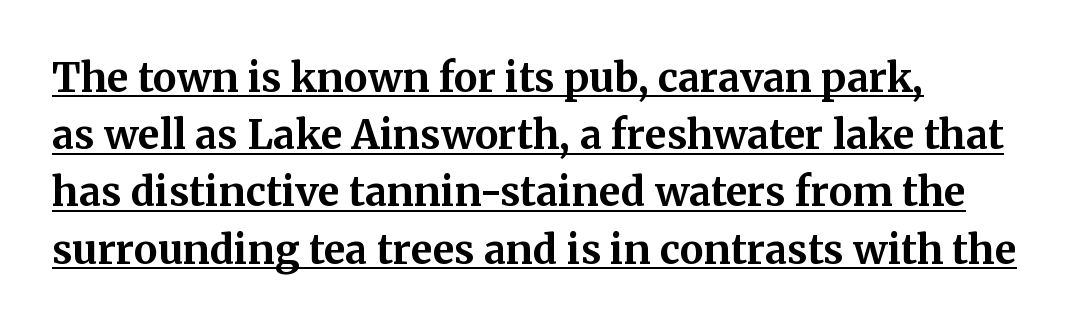
The image shows 40 px bold serif type, upright; set left-aligned, normal line spacing (1.43x), normal letter spacing, underlined; medium stroke contrast and a medium x-height.
